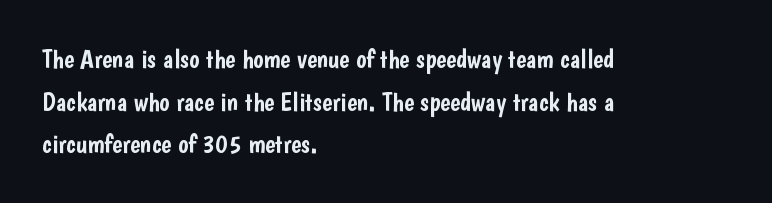
The image shows 27 px text type, upright; set left-aligned, normal line spacing (1.58x), normal letter spacing, not underlined.
